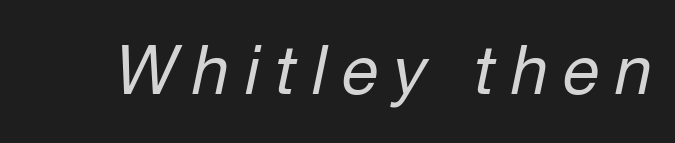
The image shows 67 px regular-weight type, italic (leaning right); set unusually wide letter spacing (+0.23 em), not underlined; low stroke contrast and a medium x-height.
